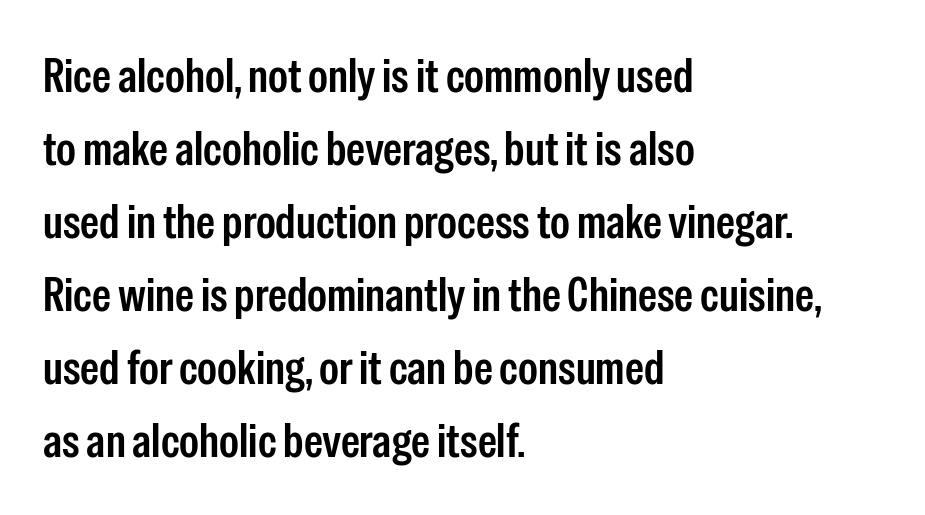
The image shows 48 px semibold, condensed sans-serif type, upright; set left-aligned, normal line spacing (1.52x), normal letter spacing, not underlined; low stroke contrast and a medium x-height.
